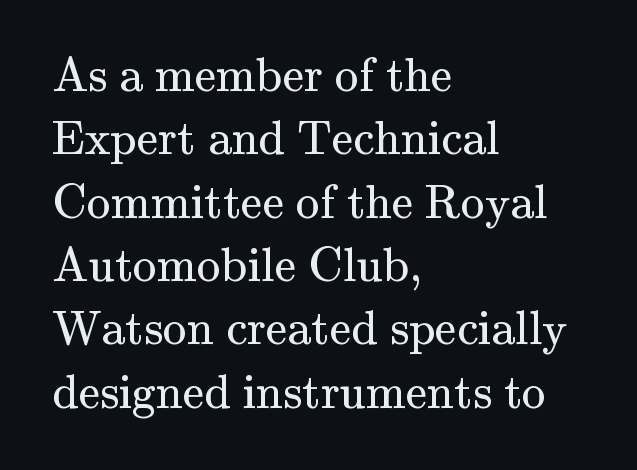
Q: Is the text bold? A: No.
Q: Is the text italic (slanted)? A: No, it is upright.
Q: Is the typeface a serif or a sans-serif typeface? A: Serif.
Q: Is the text underlined? A: No.
Q: How is the paragraph aligned? A: Left-aligned.
Q: Is the spacing between letters normal or unusually wide? A: Normal.
Q: Is the spacing between lines tight, normal or loose? A: Normal.
Q: Width (condensed, normal, or wide)? A: Normal.
Q: Stroke contrast? A: Medium.
Q: x-height? A: Small.
Q: Monospaced? A: No.
